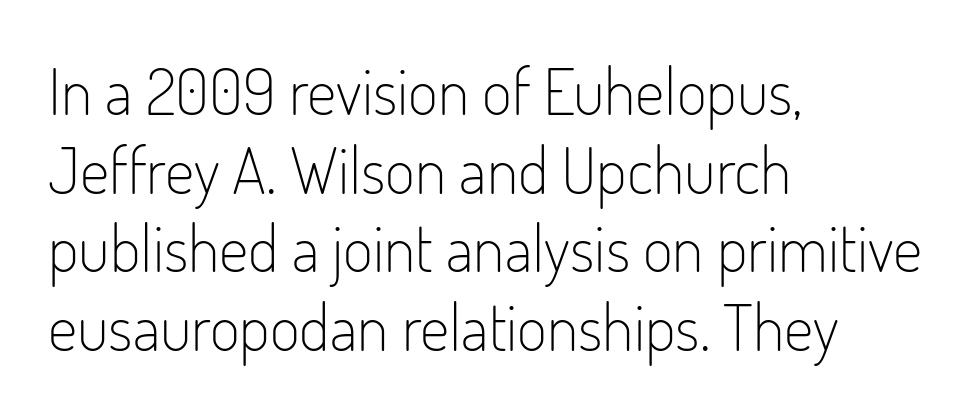
{"serif": "no", "italic": "no", "bold": "no", "weight": "light", "width": "condensed", "stroke_contrast": "low", "x_height": "small", "monospaced": "no", "underline": "no", "align": "left", "line_spacing_ratio": 1.21, "letter_spacing": "normal", "letter_spacing_em": 0.0, "glyph_px": 65}
